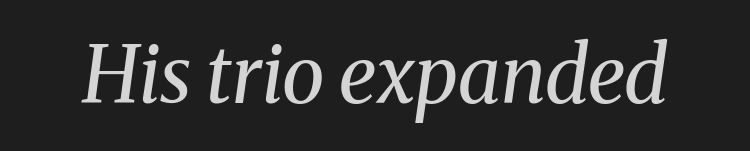
{"serif": "yes", "italic": "yes", "lean": "right", "slant_degrees": 8, "bold": "no", "weight": "regular", "width": "normal", "stroke_contrast": "medium", "x_height": "medium", "monospaced": "no", "underline": "no", "letter_spacing": "normal", "letter_spacing_em": 0.0, "glyph_px": 78}
